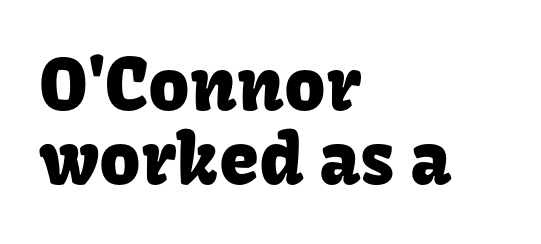
Q: Is the text italic (slanted)? A: No, it is upright.
Q: Is the typeface a serif or a sans-serif typeface? A: Sans-serif.
Q: Is the text underlined? A: No.
Q: How is the paragraph aligned? A: Left-aligned.
Q: Is the spacing between letters normal or unusually wide? A: Normal.
Q: Is the spacing between lines tight, normal or loose? A: Tight.
Q: Width (condensed, normal, or wide)? A: Normal.
Q: Stroke contrast? A: Low.
Q: x-height? A: Medium.
Q: Monospaced? A: No.
